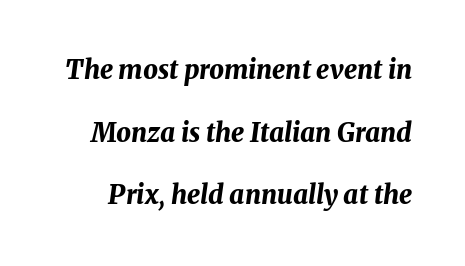
The image shows 26 px bold type, italic (leaning right); set loose line spacing (2.41x), normal letter spacing, not underlined.
